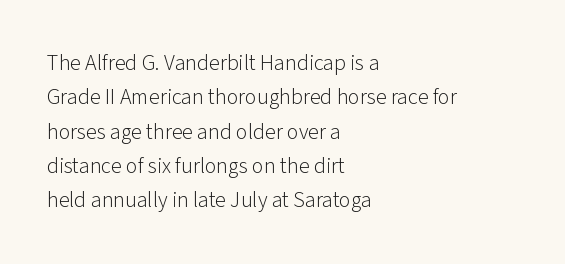
The specimen reads as upright at a glance. Is the stroke heavy? The answer is a plain regular-or-lighter. Clear beneath every line of the passage. Notice how descenders clear the ascenders below comfortably — that's standard leading.
